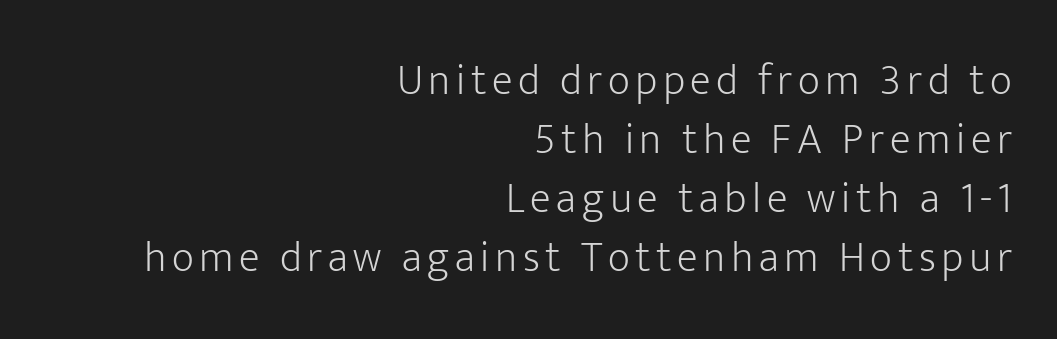
The gap between lines stays unmarked. In terms of letterform style, serifs are entirely absent. If you measured baseline to baseline, you'd find a middling distance. Unlike italic type, these characters show no tilt at all. Spacing verdict: proportional, widths tailored to each character. Every row of glyphs terminates at an identical x-position on the right.
